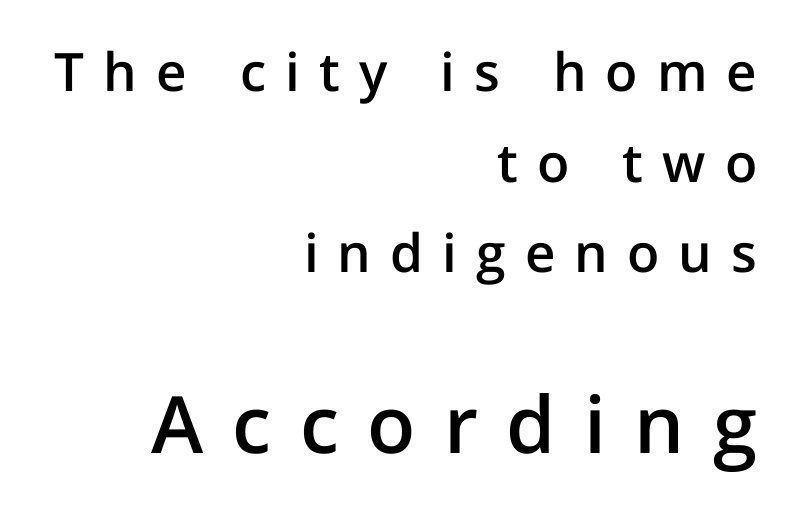
The image shows 79 px semibold sans-serif type, upright; set right-aligned, line spacing 1.71x, unusually wide letter spacing (+0.36 em), not underlined; the second (bottom) block is 1.49x larger; low stroke contrast and a medium x-height.
